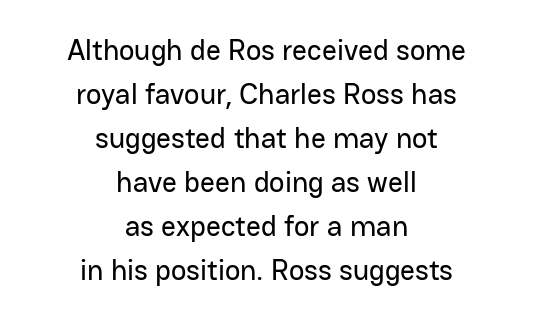
The image shows 29 px sans-serif type, upright; set centered, normal line spacing (1.52x), normal letter spacing, not underlined; low stroke contrast and a medium x-height.
